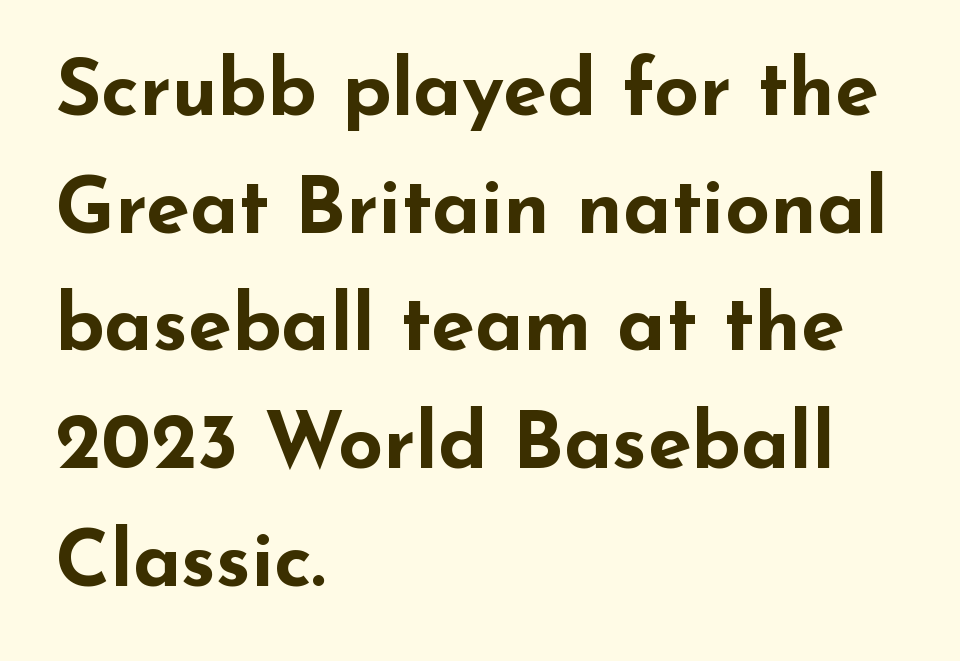
Q: Is the text bold? A: Yes.
Q: Is the text italic (slanted)? A: No, it is upright.
Q: Is the typeface a serif or a sans-serif typeface? A: Sans-serif.
Q: Is the text underlined? A: No.
Q: How is the paragraph aligned? A: Left-aligned.
Q: Is the spacing between letters normal or unusually wide? A: Normal.
Q: Is the spacing between lines tight, normal or loose? A: Normal.
Q: Width (condensed, normal, or wide)? A: Wide.
Q: Stroke contrast? A: Low.
Q: x-height? A: Small.
Q: Monospaced? A: No.
